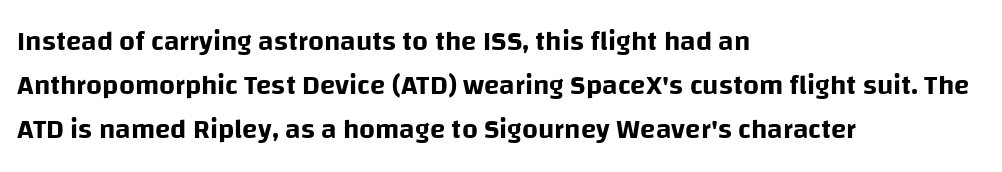
Q: Is the text italic (slanted)? A: No, it is upright.
Q: Is the typeface a serif or a sans-serif typeface? A: Sans-serif.
Q: Is the text underlined? A: No.
Q: How is the paragraph aligned? A: Left-aligned.
Q: Is the spacing between letters normal or unusually wide? A: Normal.
Q: Is the spacing between lines tight, normal or loose? A: Normal.
Q: Width (condensed, normal, or wide)? A: Normal.
Q: Stroke contrast? A: Low.
Q: x-height? A: Large.
Q: Monospaced? A: No.
